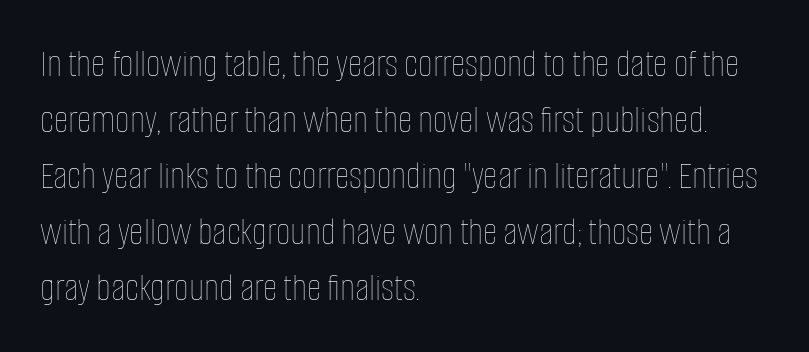
{"italic": "no", "bold": "no", "weight": "thin", "width": "condensed", "stroke_contrast": "low", "x_height": "large", "monospaced": "no", "underline": "no", "align": "left", "line_spacing": "normal", "line_spacing_ratio": 1.4, "letter_spacing": "normal", "letter_spacing_em": 0.0, "glyph_px": 40}
